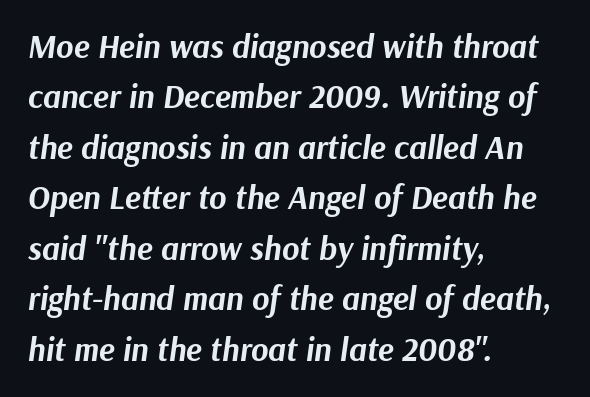
Q: Is the text bold? A: Yes.
Q: Is the text italic (slanted)? A: Yes, it leans right by about 9 degrees.
Q: Is the text underlined? A: No.
Q: How is the paragraph aligned? A: Left-aligned.
Q: Is the spacing between letters normal or unusually wide? A: Normal.
Q: Is the spacing between lines tight, normal or loose? A: Normal.
Q: Width (condensed, normal, or wide)? A: Normal.
Q: Stroke contrast? A: Medium.
Q: x-height? A: Medium.
Q: Monospaced? A: No.
